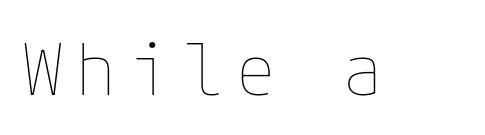
Each row of text sits above clean, open space. The specimen reads as upright at a glance. Unbolded letterforms with no extra heft.
